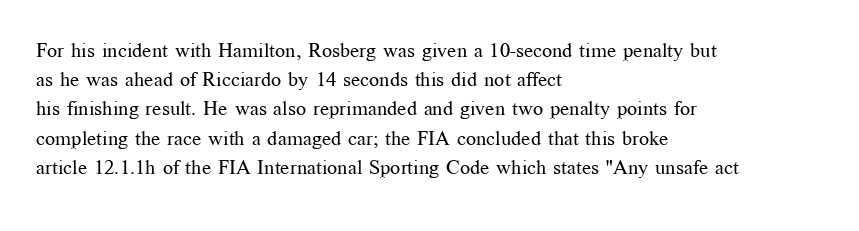
{"italic": "no", "bold": "no", "underline": "no", "align": "left", "line_spacing": "normal", "line_spacing_ratio": 1.46, "letter_spacing": "normal", "letter_spacing_em": 0.0, "glyph_px": 20}
